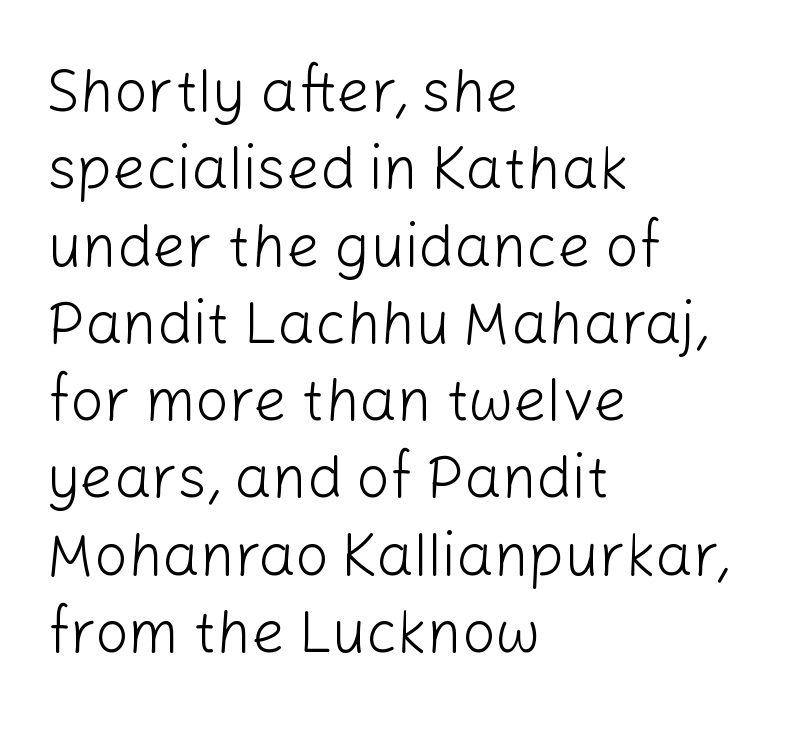
{"serif": "no", "italic": "no", "bold": "no", "weight": "light", "width": "normal", "stroke_contrast": "low", "x_height": "medium", "monospaced": "no", "underline": "no", "align": "left", "line_spacing": "normal", "line_spacing_ratio": 1.31, "letter_spacing": "normal", "letter_spacing_em": 0.0, "glyph_px": 59}
